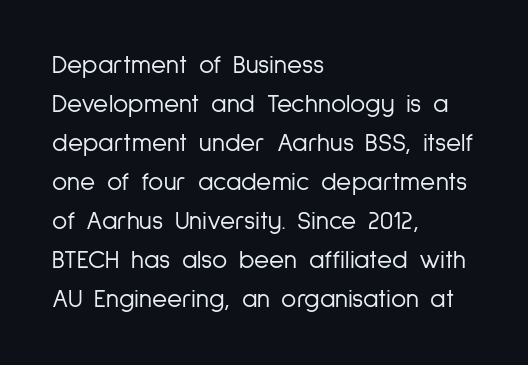
Each new line begins a customary step beneath the previous one. Students, note that the glyphs here touch the page at normal intervals. Letters rest on an invisible, unmarked baseline. Posture: upright roman.
